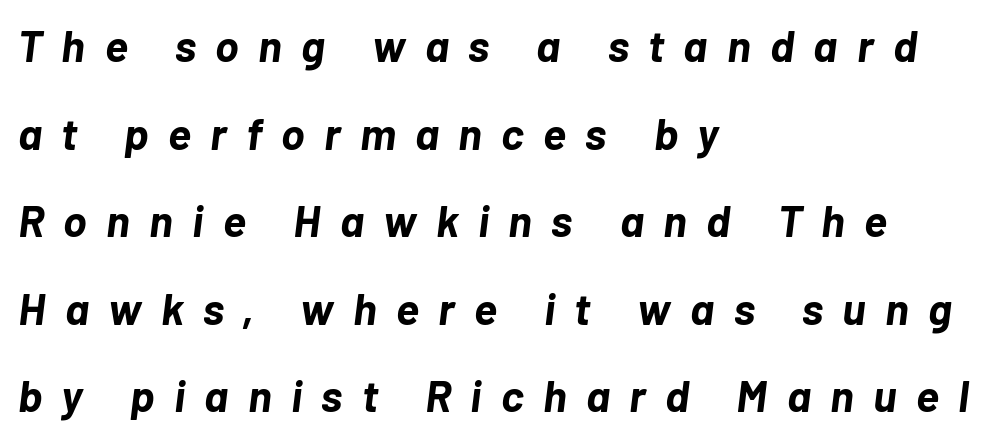
The image shows 44 px bold type, italic (leaning right); set left-aligned, loose line spacing (1.99x), unusually wide letter spacing (+0.44 em), not underlined; low stroke contrast and a medium x-height.
